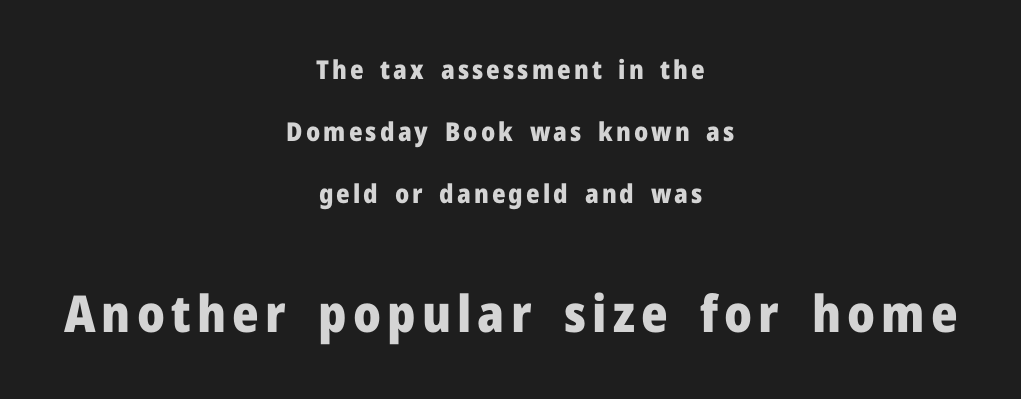
Classification — sans serif. Spacing verdict: proportional, widths tailored to each character. Compared with an ordinary text face, these strokes are far heavier — a full bold. Characters remain perfectly vertical along every line.
